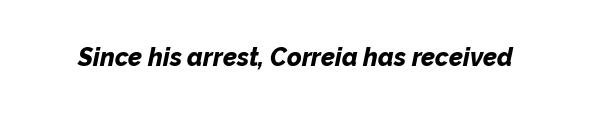
{"italic": "yes", "lean": "right", "slant_degrees": 12, "bold": "yes", "underline": "no", "letter_spacing": "normal", "letter_spacing_em": 0.0, "glyph_px": 25}
